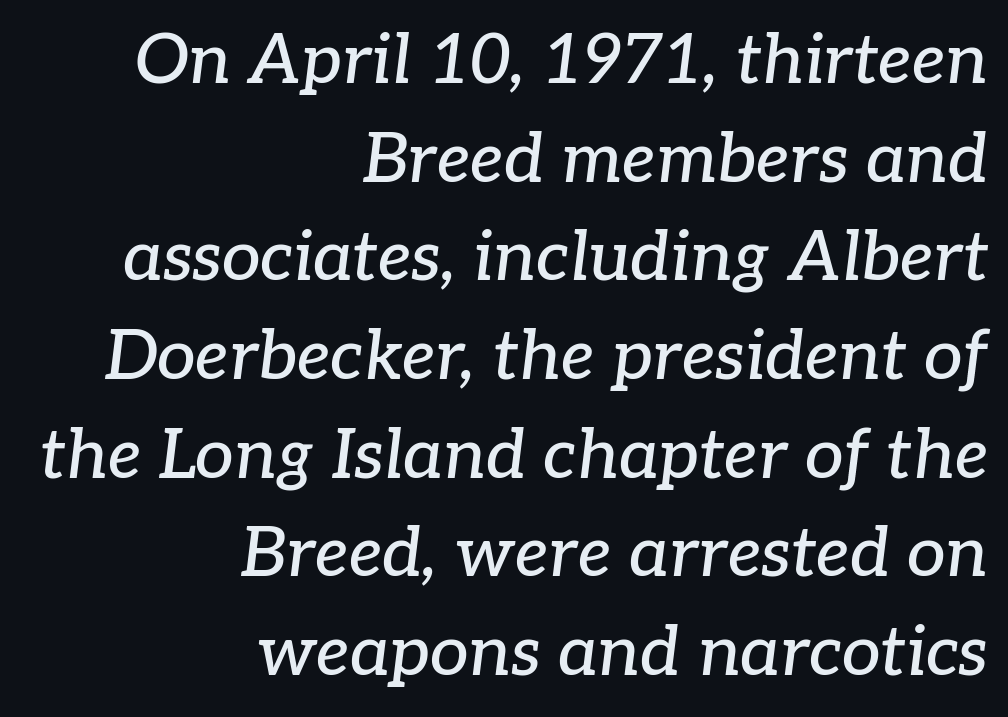
Q: Is the text italic (slanted)? A: Yes, it leans right by about 7 degrees.
Q: Is the typeface a serif or a sans-serif typeface? A: Serif.
Q: Is the text underlined? A: No.
Q: How is the paragraph aligned? A: Right-aligned.
Q: Is the spacing between letters normal or unusually wide? A: Normal.
Q: Is the spacing between lines tight, normal or loose? A: Normal.
Q: Width (condensed, normal, or wide)? A: Normal.
Q: Stroke contrast? A: Low.
Q: x-height? A: Medium.
Q: Monospaced? A: No.
